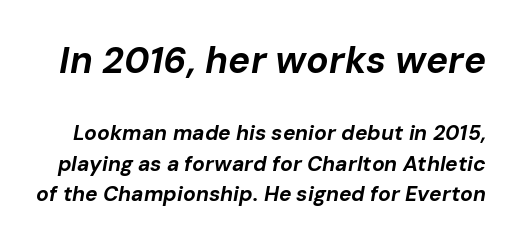
{"italic": "yes", "lean": "right", "slant_degrees": 10, "bold": "yes", "weight": "bold", "width": "normal", "stroke_contrast": "low", "x_height": "medium", "monospaced": "no", "underline": "no", "line_spacing": "normal", "line_spacing_ratio": 1.45, "letter_spacing": "normal", "letter_spacing_em": 0.0, "larger_block": "first", "size_ratio": 1.76, "glyph_px": 37}
